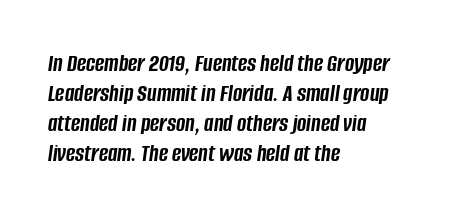
{"italic": "yes", "lean": "right", "slant_degrees": 8, "bold": "yes", "underline": "no", "align": "left", "line_spacing_ratio": 1.2, "letter_spacing": "normal", "letter_spacing_em": 0.0, "glyph_px": 25}
